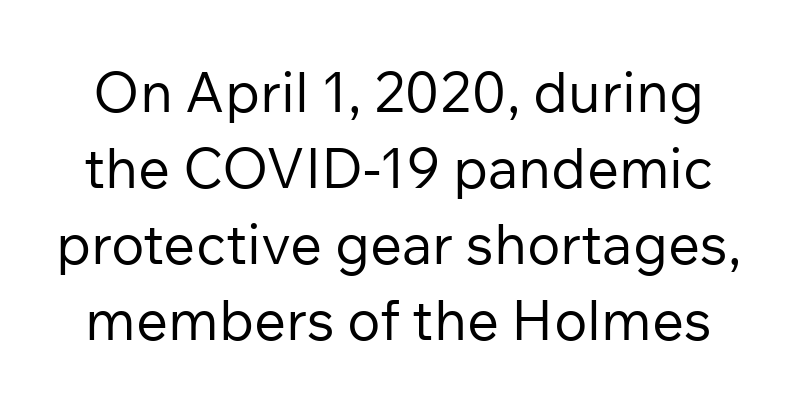
Each word holds together tightly as a unit, with standard inter-letter gaps. Do the characters align in a grid? No, the font is proportional. A light-to-regular cut is what we see here. Rule under the text: the space is simply empty. If you drew a line through each stem, it would be perfectly vertical.
